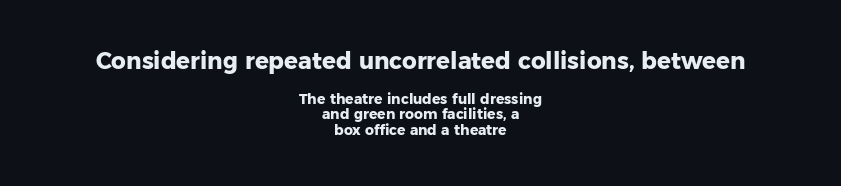
Underlining? Definitely not there. Caption: standard tracking, unaltered. You could barely slide anything between these rows. Upright lettering throughout. Horizontal alignment here is central, giving a formal, balanced look. Look at the glyph heights: the upper group is clearly the bigger setting.
